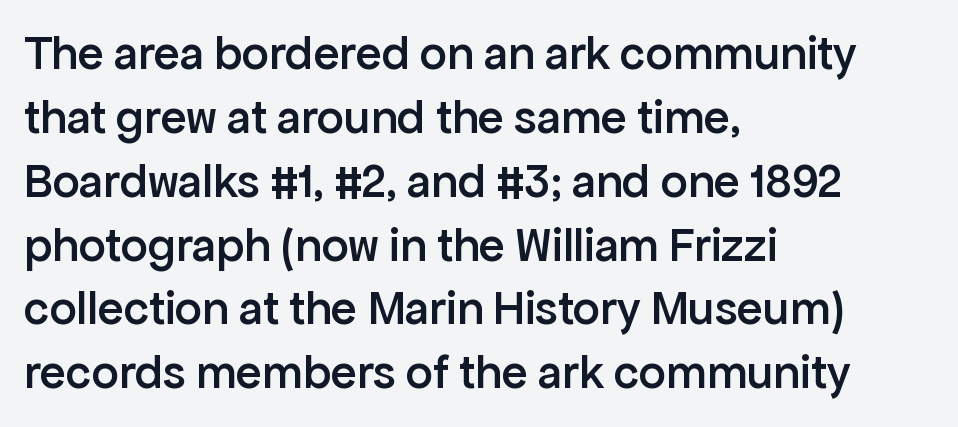
Alignment: flush left. The space beneath each line is pristine and unruled. Note the varied advance widths — an 'i' is clearly narrower than an 'm'. Students, observe: this is what conventionally led text looks like. Students, note that the glyphs here touch the page at normal intervals.
